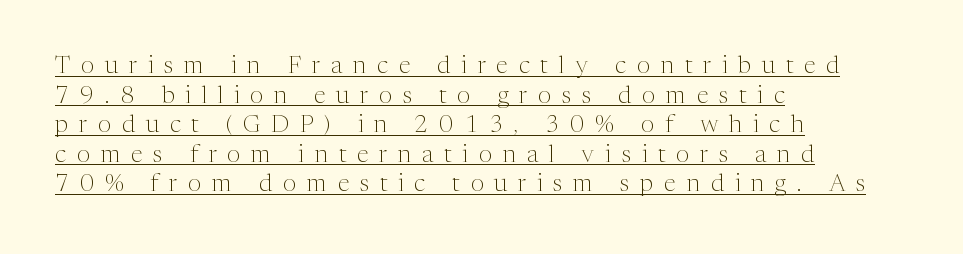
{"italic": "no", "bold": "no", "underline": "yes", "align": "left", "line_spacing_ratio": 1.23, "letter_spacing": "wide", "letter_spacing_em": 0.45, "glyph_px": 24}
